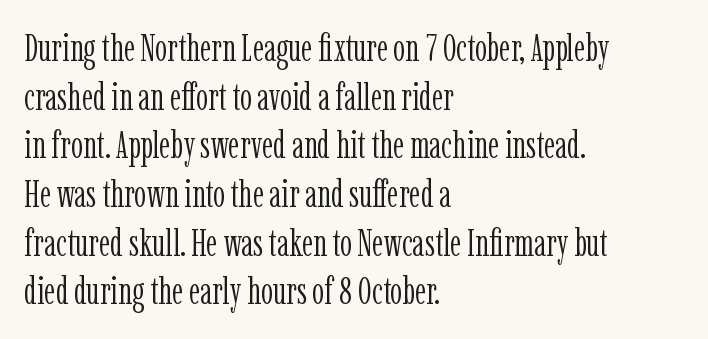
Nobody touched the tracking dial on this one. Letters have the restrained weight of plain body copy at most. The letters advance in unequal steps, a hallmark of proportional type. Summary of vertical rhythm: regular, with standard interline spacing. This rendering features lettering with no underline. The paragraph shown leans on its left margin.
